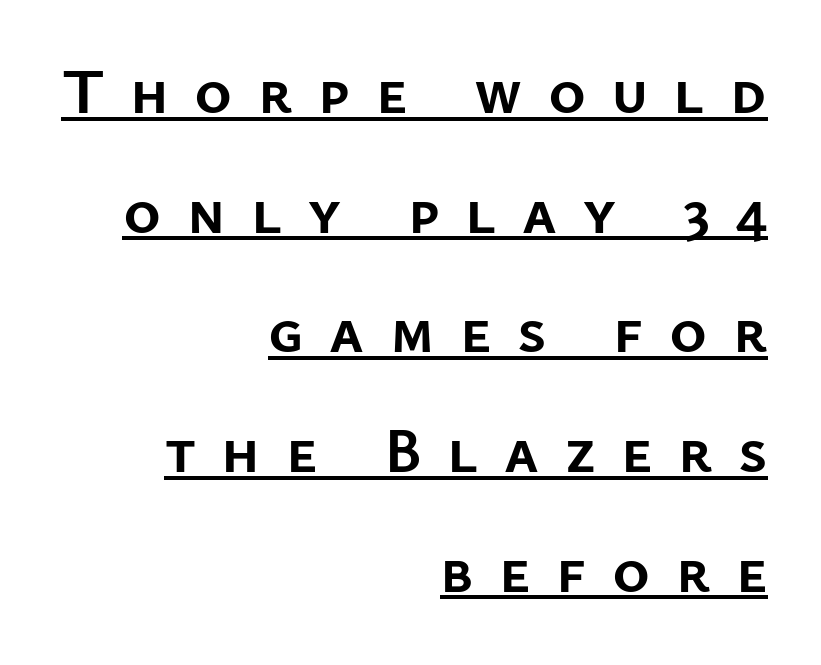
Q: Is the text bold? A: Yes.
Q: Is the text italic (slanted)? A: No, it is upright.
Q: Is the typeface a serif or a sans-serif typeface? A: Sans-serif.
Q: Is the text underlined? A: Yes.
Q: How is the paragraph aligned? A: Right-aligned.
Q: Is the spacing between letters normal or unusually wide? A: Unusually wide.
Q: Width (condensed, normal, or wide)? A: Normal.
Q: Stroke contrast? A: Low.
Q: x-height? A: Medium.
Q: Monospaced? A: No.
